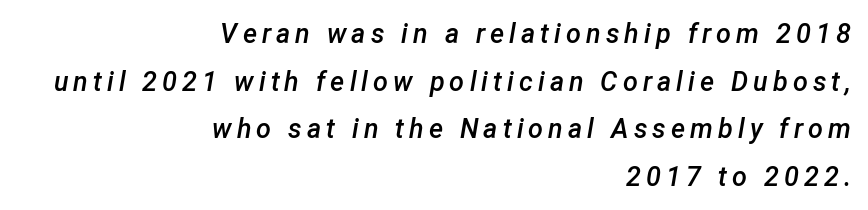
The ragged edge is on the left, which tells us the setting is flush right. Unmarked baselines from the first word to the last. The passage shown leans; its letterforms are oblique. Summary of weight: moderately heavy, a semibold.
